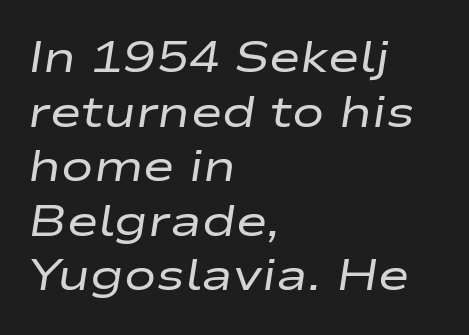
{"italic": "yes", "lean": "right", "slant_degrees": 9, "bold": "no", "weight": "regular", "width": "wide", "stroke_contrast": "low", "x_height": "medium", "monospaced": "no", "underline": "no", "align": "left", "line_spacing": "normal", "line_spacing_ratio": 1.27, "letter_spacing": "normal", "letter_spacing_em": 0.0, "glyph_px": 43}
